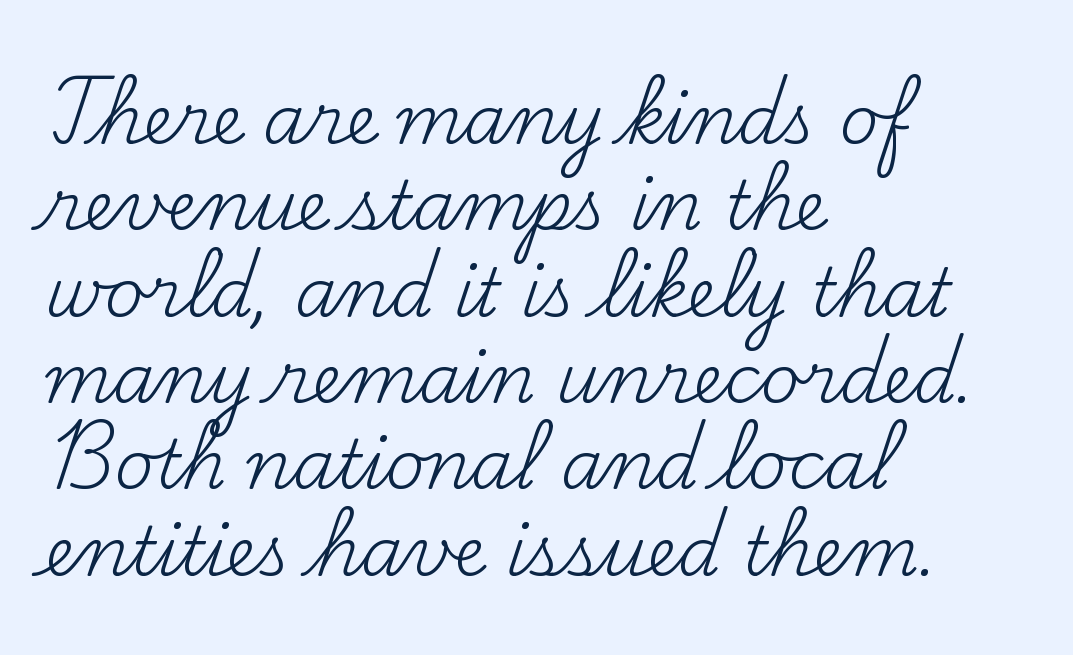
The text block is weighted toward the left margin, trailing off unevenly rightward. The strip under each line holds only bare page. The face used here is proportionally spaced, like ordinary book or web type.
